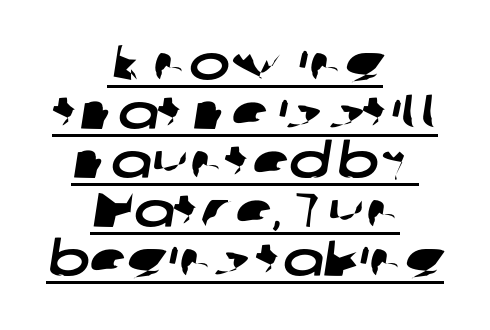
Each letter's strokes conclude bluntly, with no projecting serifs. How would I describe the line gaps? Narrow and economical. This rendering uses center alignment, leaving both contours irregular but symmetric. Students, observe the line beneath the letters — that is underlining.
